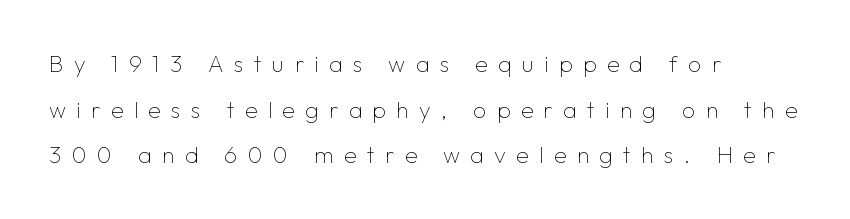
The image shows 23 px text type, upright; set left-aligned, loose line spacing (1.98x), unusually wide letter spacing (+0.45 em), not underlined.
